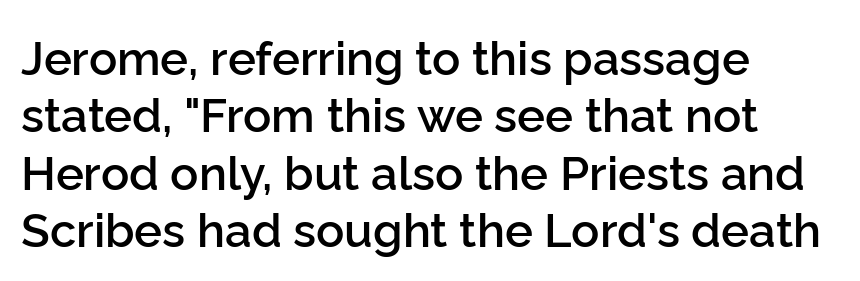
These lines are rendered in a variable-pitch font. Every letter is mildly thick-stroked: semibold rather than bold. A student would call this left alignment; a typographer would say flush left, rag right. This sample uses plain, unmodified letter spacing.
